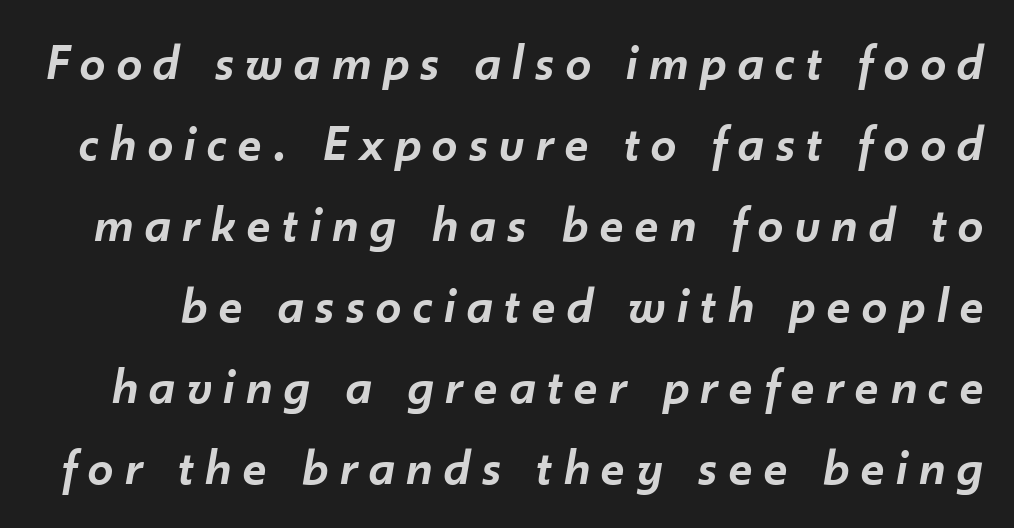
The image shows 51 px semibold type, italic (leaning right); set normal line spacing (1.59x), unusually wide letter spacing (+0.23 em), not underlined; low stroke contrast and a small x-height.
